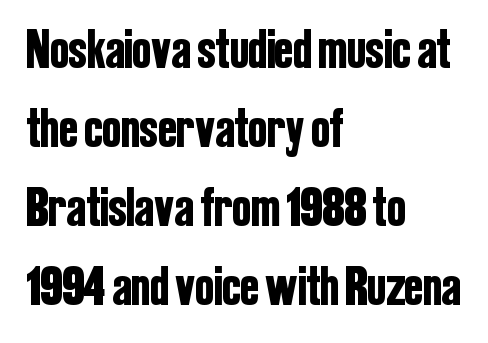
{"serif": "no", "italic": "no", "width": "condensed", "stroke_contrast": "low", "x_height": "medium", "monospaced": "no", "underline": "no", "align": "left", "line_spacing": "normal", "line_spacing_ratio": 1.41, "letter_spacing": "normal", "letter_spacing_em": 0.0, "glyph_px": 56}
